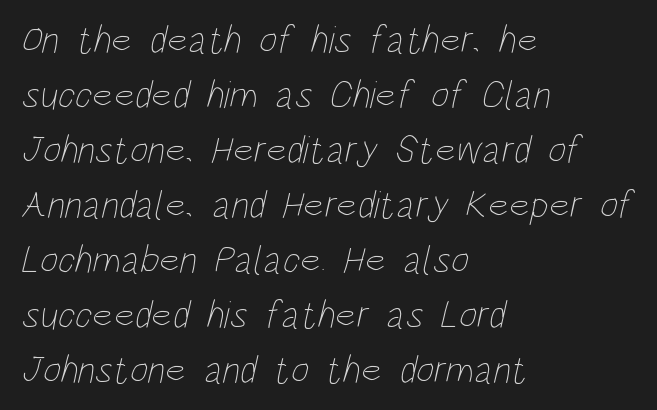
The image shows 39 px thin, condensed type; set left-aligned, normal line spacing (1.41x), normal letter spacing, not underlined; low stroke contrast and a large x-height.
